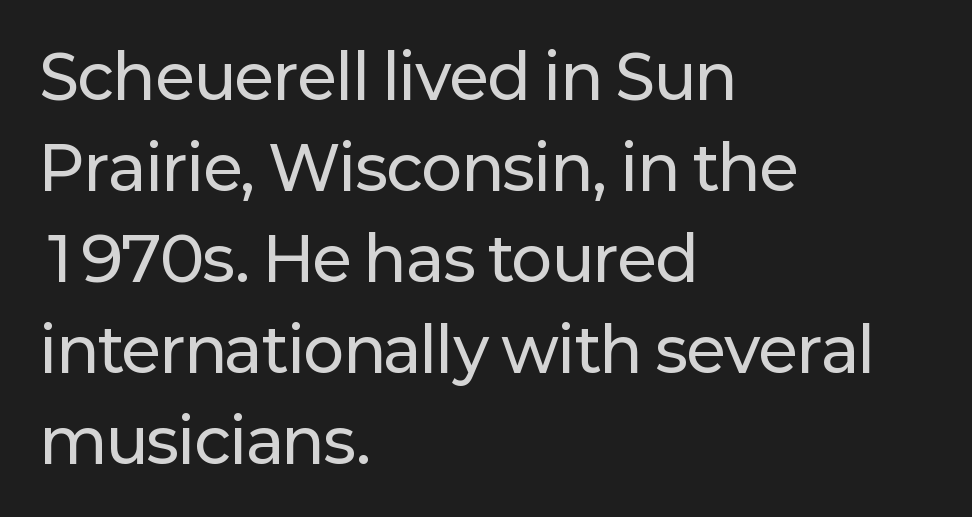
To sum up the face: it is a sans, with no serifs. The typography opts for an upright posture over an oblique one. Spacing verdict: proportional, widths tailored to each character. Line spacing here is normal.
